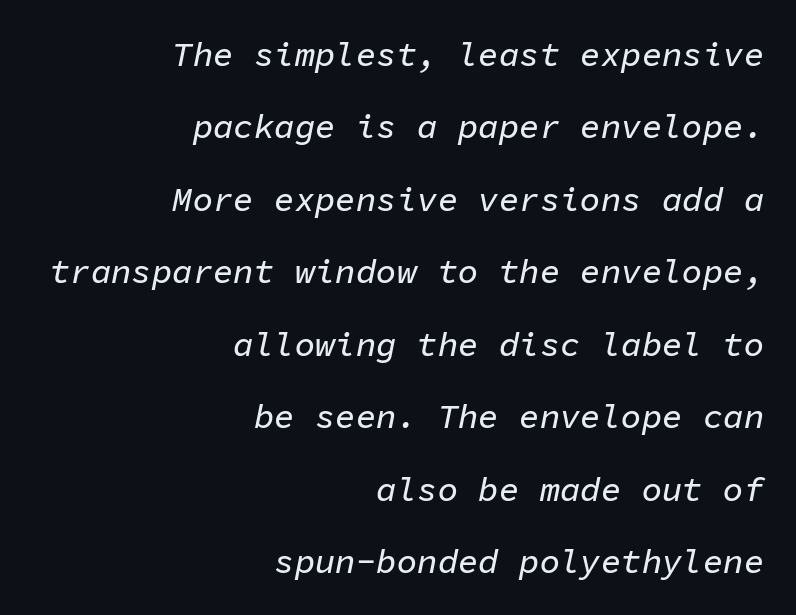
Standard letterfit; no display-style spreading of the glyphs. Monospaced: the letters line up in strict vertical columns. This sample is right-justified, so line beginnings fall wherever the words allow. Type without underlining. In terms of posture, this sample is oblique. Does the leading feel generous? Absolutely, it's lavish.
